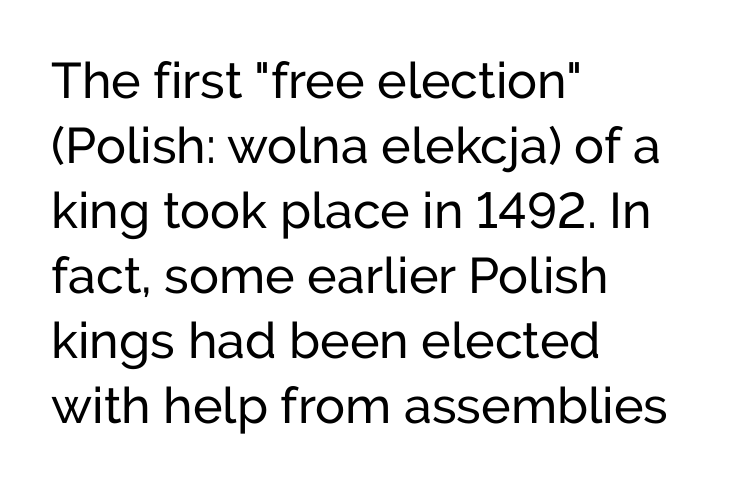
The font family rendered here belongs to the sans-serif group. Bold? No — there's no thickening of the strokes. Here the designer chose a conventional face with non-uniform glyph widths. The gap between lines stays unmarked. Normally led — the rows are evenly, conventionally spaced. Between one letter and the next there's only the usual sliver of space.
